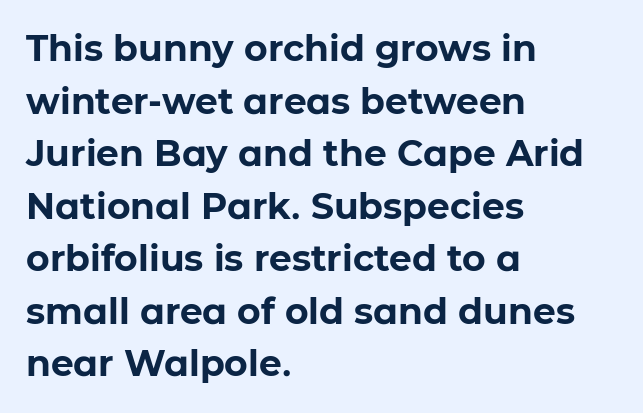
Q: Is the text bold? A: Yes.
Q: Is the text italic (slanted)? A: No, it is upright.
Q: Is the typeface a serif or a sans-serif typeface? A: Sans-serif.
Q: Is the text underlined? A: No.
Q: How is the paragraph aligned? A: Left-aligned.
Q: Is the spacing between letters normal or unusually wide? A: Normal.
Q: Is the spacing between lines tight, normal or loose? A: Normal.
Q: Width (condensed, normal, or wide)? A: Normal.
Q: Stroke contrast? A: Low.
Q: x-height? A: Medium.
Q: Monospaced? A: No.
